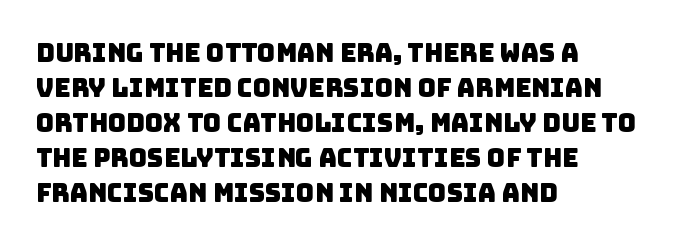
Q: Is the text underlined? A: No.
Q: How is the paragraph aligned? A: Left-aligned.
Q: Is the spacing between letters normal or unusually wide? A: Normal.
Q: Is the spacing between lines tight, normal or loose? A: Normal.
